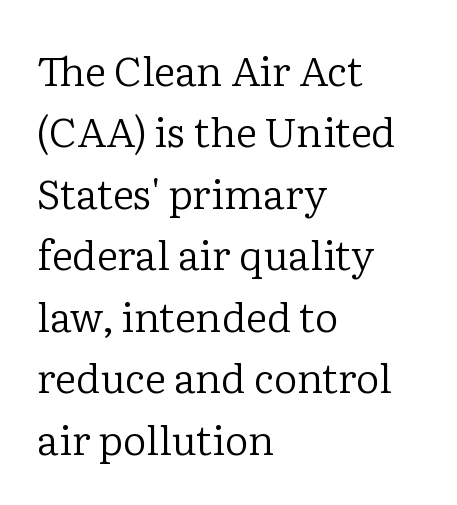
The image shows 41 px regular-weight serif type, upright; set left-aligned, normal line spacing (1.5x), normal letter spacing, not underlined; low stroke contrast and a medium x-height.
